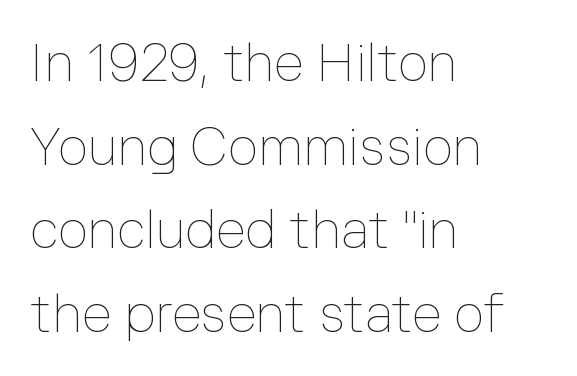
The image shows 53 px thin type, upright; set left-aligned, normal line spacing (1.58x), normal letter spacing, not underlined; low stroke contrast and a medium x-height.
